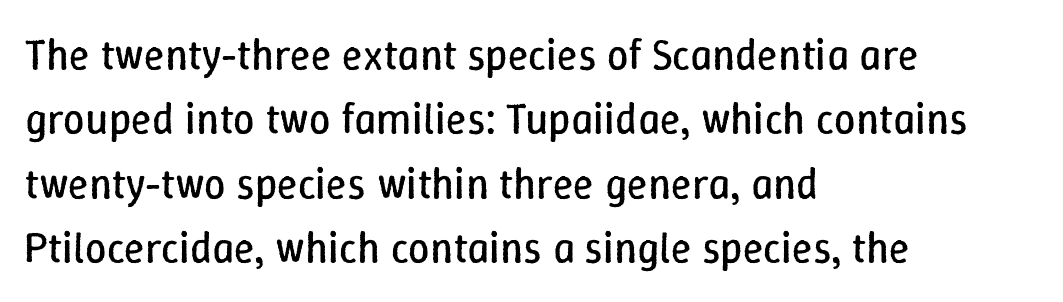
{"italic": "no", "bold": "no", "weight": "regular", "width": "normal", "stroke_contrast": "low", "x_height": "medium", "monospaced": "no", "underline": "no", "align": "left", "line_spacing": "normal", "line_spacing_ratio": 1.5, "letter_spacing": "normal", "letter_spacing_em": 0.0, "glyph_px": 43}
